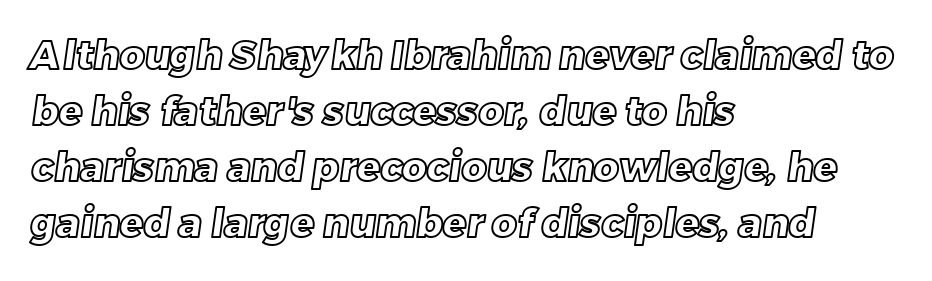
The rendering uses natural spacing where letterforms have individual widths. Nothing unusual about the tracking: characters are spaced as the font intends. One-word summary of the alignment: left. The leading is moderate, giving the passage an even texture. Descender tails drop into unmarked territory.
